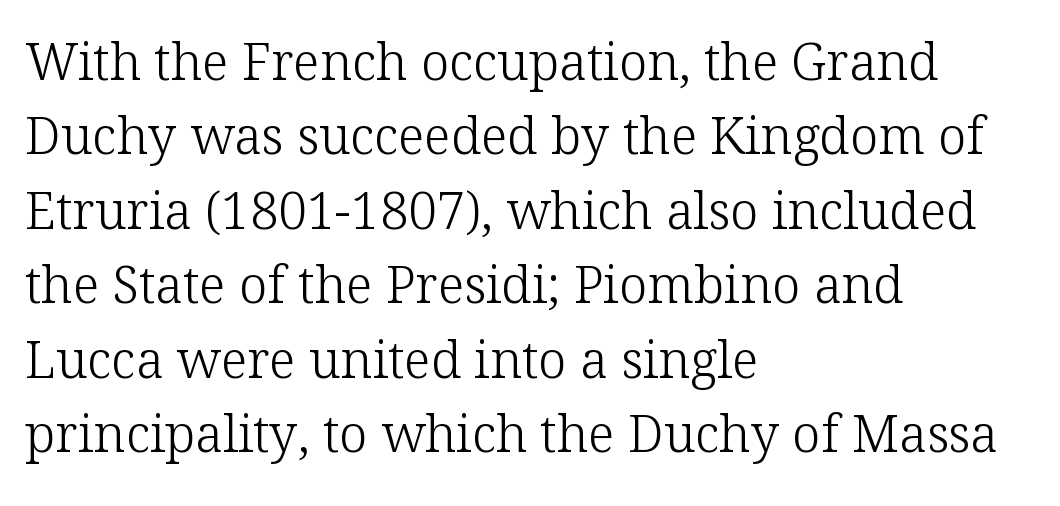
Q: Is the text bold? A: No.
Q: Is the text italic (slanted)? A: No, it is upright.
Q: Is the typeface a serif or a sans-serif typeface? A: Serif.
Q: Is the text underlined? A: No.
Q: How is the paragraph aligned? A: Left-aligned.
Q: Is the spacing between letters normal or unusually wide? A: Normal.
Q: Is the spacing between lines tight, normal or loose? A: Normal.
Q: Width (condensed, normal, or wide)? A: Normal.
Q: Stroke contrast? A: Low.
Q: x-height? A: Medium.
Q: Monospaced? A: No.
